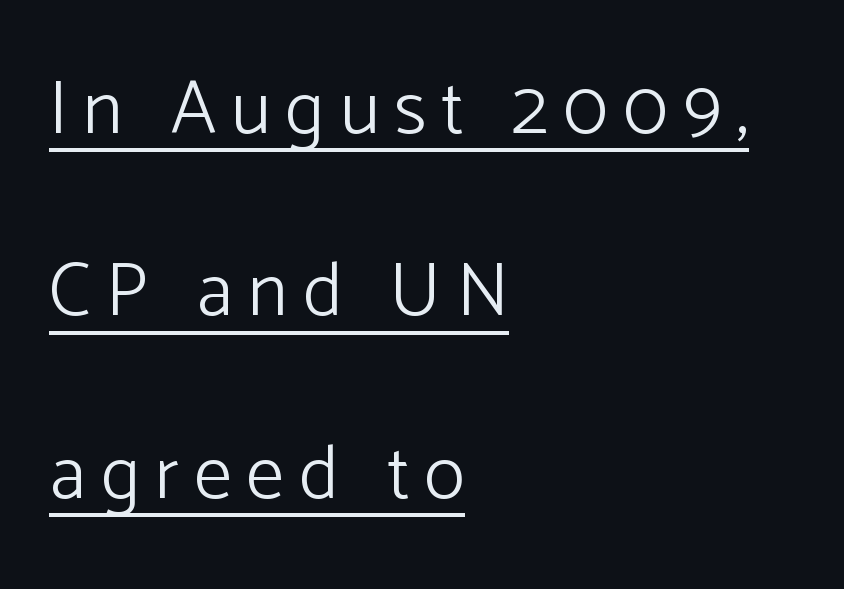
Each word looks stretched out because of the extra space between its letters. The cut favours lightness, reaching ordinary text weight at its darkest. Rows of type keep a wide berth in the vertical direction. This is the regular roman posture of the typeface. A typesetter would label this face a sans. The letters advance in unequal steps, a hallmark of proportional type.
